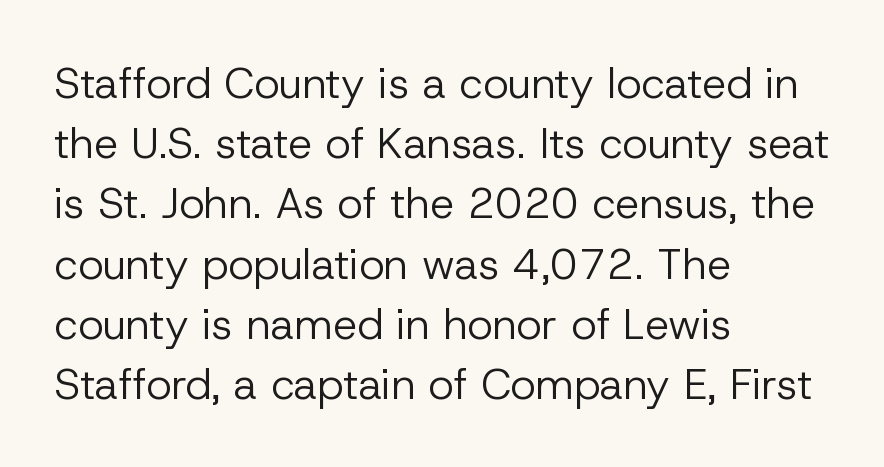
Q: Is the text bold? A: No.
Q: Is the text italic (slanted)? A: No, it is upright.
Q: Is the typeface a serif or a sans-serif typeface? A: Sans-serif.
Q: Is the text underlined? A: No.
Q: How is the paragraph aligned? A: Left-aligned.
Q: Is the spacing between letters normal or unusually wide? A: Normal.
Q: Is the spacing between lines tight, normal or loose? A: Normal.
Q: Width (condensed, normal, or wide)? A: Normal.
Q: Stroke contrast? A: Low.
Q: x-height? A: Medium.
Q: Monospaced? A: No.
